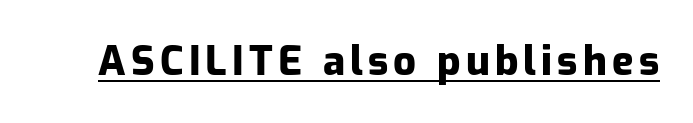
The letters advance in unequal steps, a hallmark of proportional type. A typesetter would mark this as roman, not italic. The characters look thick and weighty, a clear bold. The words here are underlined.
